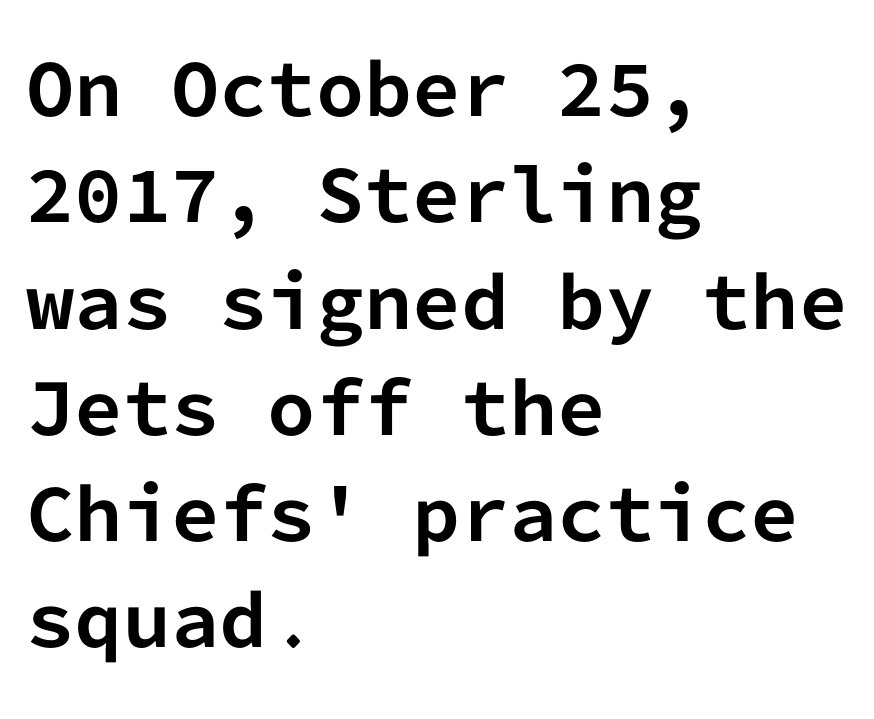
{"serif": "no", "italic": "no", "bold": "yes", "weight": "bold", "width": "normal", "stroke_contrast": "low", "x_height": "medium", "monospaced": "yes", "underline": "no", "align": "left", "line_spacing": "normal", "line_spacing_ratio": 1.54, "letter_spacing": "normal", "letter_spacing_em": 0.0, "glyph_px": 69}
